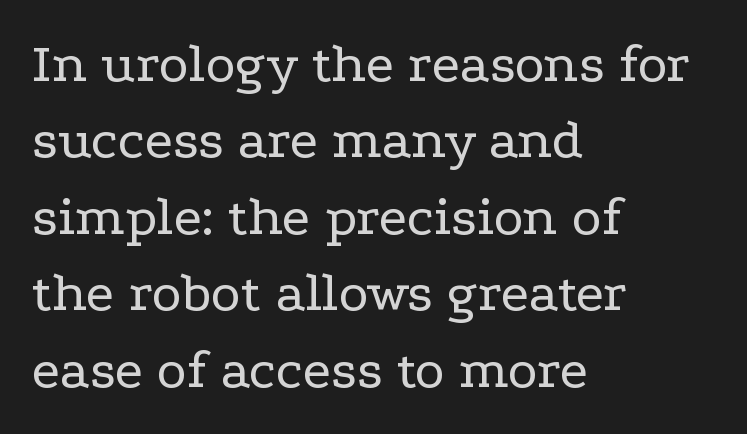
Q: Is the text bold? A: No.
Q: Is the text italic (slanted)? A: No, it is upright.
Q: Is the typeface a serif or a sans-serif typeface? A: Serif.
Q: Is the text underlined? A: No.
Q: How is the paragraph aligned? A: Left-aligned.
Q: Is the spacing between letters normal or unusually wide? A: Normal.
Q: Is the spacing between lines tight, normal or loose? A: Normal.
Q: Width (condensed, normal, or wide)? A: Wide.
Q: Stroke contrast? A: Low.
Q: x-height? A: Medium.
Q: Monospaced? A: No.
